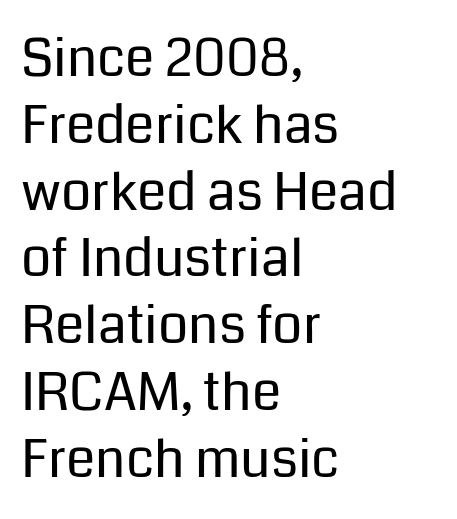
{"serif": "no", "italic": "no", "bold": "no", "weight": "regular", "width": "normal", "stroke_contrast": "low", "x_height": "medium", "monospaced": "no", "underline": "no", "align": "left", "line_spacing": "normal", "line_spacing_ratio": 1.26, "letter_spacing": "normal", "letter_spacing_em": 0.0, "glyph_px": 53}
